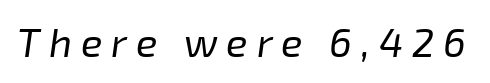
Q: Is the text bold? A: No.
Q: Is the text italic (slanted)? A: Yes, it leans right by about 8 degrees.
Q: Is the text underlined? A: No.
Q: Is the spacing between letters normal or unusually wide? A: Unusually wide.
Q: Width (condensed, normal, or wide)? A: Normal.
Q: Stroke contrast? A: Low.
Q: x-height? A: Medium.
Q: Monospaced? A: No.
